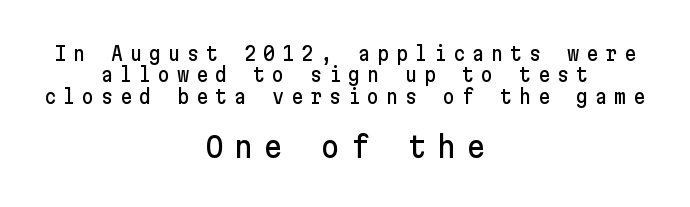
Q: Is the text italic (slanted)? A: No, it is upright.
Q: Is the typeface a serif or a sans-serif typeface? A: Sans-serif.
Q: Is the text underlined? A: No.
Q: How is the paragraph aligned? A: Centered.
Q: Is the spacing between letters normal or unusually wide? A: Unusually wide.
Q: Is the spacing between lines tight, normal or loose? A: Tight.
Q: Which block of text is set in a larger size, the first (top) or the second (bottom)? A: The second (bottom) one.
Q: Width (condensed, normal, or wide)? A: Normal.
Q: Stroke contrast? A: Low.
Q: x-height? A: Medium.
